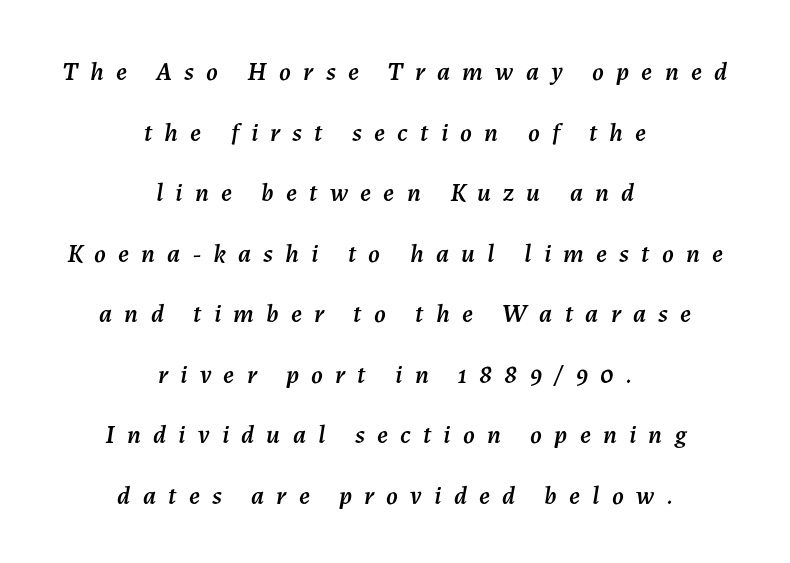
{"italic": "yes", "lean": "right", "slant_degrees": 7, "underline": "no", "align": "center", "line_spacing": "loose", "line_spacing_ratio": 2.33, "letter_spacing": "wide", "letter_spacing_em": 0.47, "glyph_px": 26}
